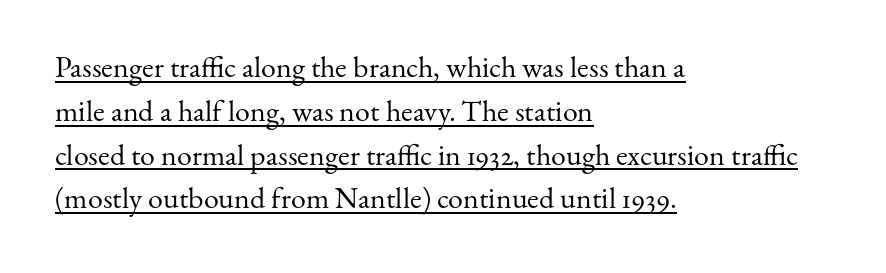
Q: Is the text bold? A: No.
Q: Is the text italic (slanted)? A: No, it is upright.
Q: Is the typeface a serif or a sans-serif typeface? A: Serif.
Q: Is the text underlined? A: Yes.
Q: How is the paragraph aligned? A: Left-aligned.
Q: Is the spacing between letters normal or unusually wide? A: Normal.
Q: Is the spacing between lines tight, normal or loose? A: Normal.
Q: Width (condensed, normal, or wide)? A: Normal.
Q: Stroke contrast? A: Medium.
Q: x-height? A: Small.
Q: Monospaced? A: No.
